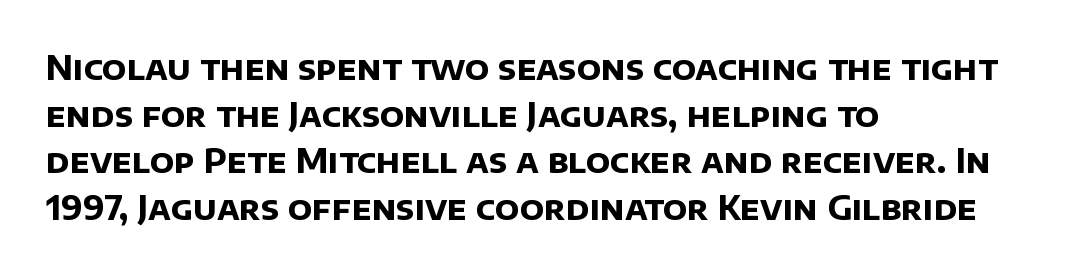
Q: Is the text bold? A: Yes.
Q: Is the typeface a serif or a sans-serif typeface? A: Sans-serif.
Q: Is the text underlined? A: No.
Q: How is the paragraph aligned? A: Left-aligned.
Q: Is the spacing between letters normal or unusually wide? A: Normal.
Q: Is the spacing between lines tight, normal or loose? A: Normal.
Q: Width (condensed, normal, or wide)? A: Normal.
Q: Stroke contrast? A: Low.
Q: x-height? A: Large.
Q: Monospaced? A: No.
